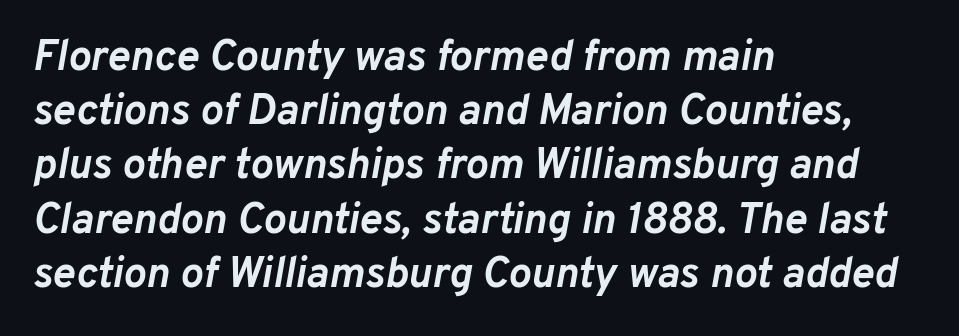
The image shows 43 px semibold type, italic (leaning right); set left-aligned, normal line spacing (1.26x), normal letter spacing, not underlined; low stroke contrast and a medium x-height.
